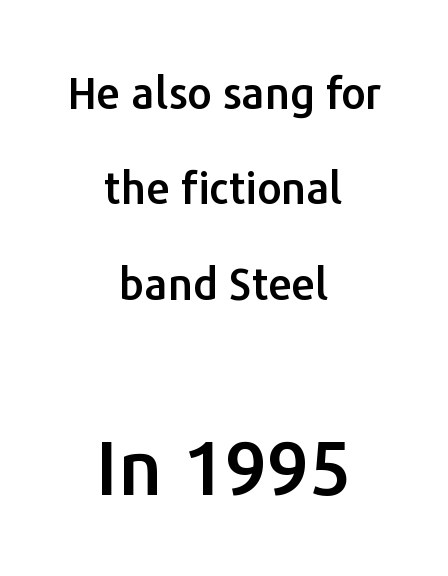
The letters advance in unequal steps, a hallmark of proportional type. A clean baseline with only descenders dipping below it. Spacing between characters is what you'd get straight out of the box. You can tell from the bare stems that sans-serif type was used.
